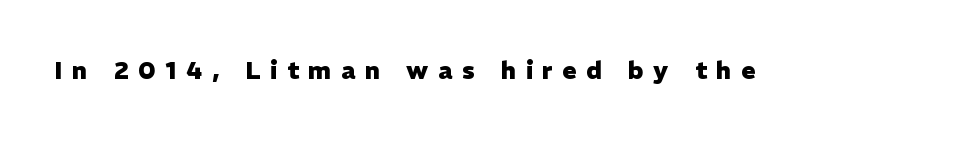
{"italic": "no", "bold": "yes", "underline": "no", "letter_spacing": "wide", "letter_spacing_em": 0.4, "glyph_px": 24}
